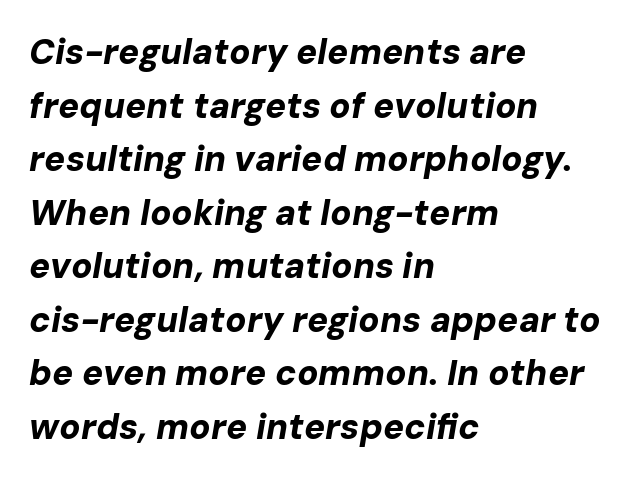
Note the varied advance widths — an 'i' is clearly narrower than an 'm'. Typographic density is high because the face is bold. Line starts are locked; line ends wander. No word sits above an underline. The whole block is typeset with a tilt.
